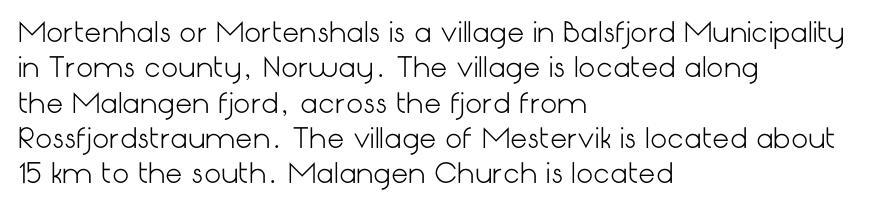
{"italic": "no", "bold": "no", "underline": "no", "align": "left", "line_spacing": "normal", "line_spacing_ratio": 1.31, "letter_spacing": "normal", "letter_spacing_em": 0.0, "glyph_px": 27}
